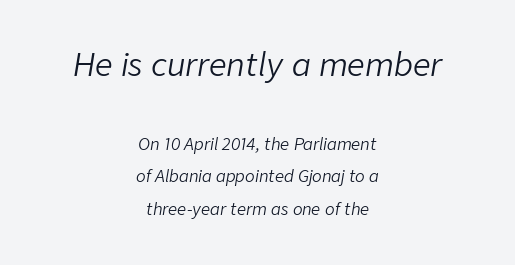
The letters advance in unequal steps, a hallmark of proportional type. The foot of each line stays bare and open. Italic? Definitely — the glyphs are oblique. Stems and bowls with no extra thickness — not bold.
